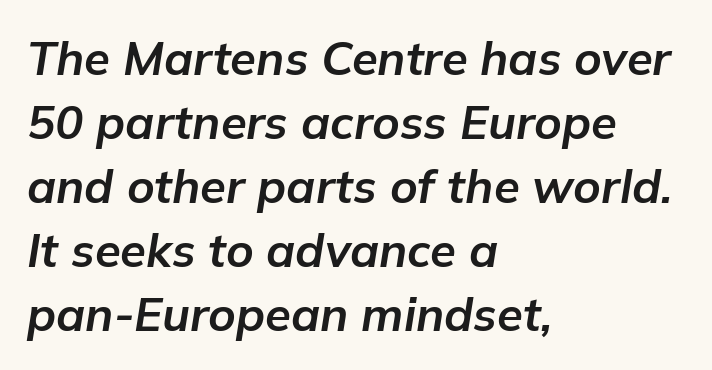
Between one letter and the next there's only the usual sliver of space. Is the block centered? No — it sits flush against the left margin. The text carries the slant typical of an italic or oblique font. Heavy-handed strokes throughout: this text is bold. One glance says typical: line gaps are just what's usual. Beneath every word, the page is bare.
